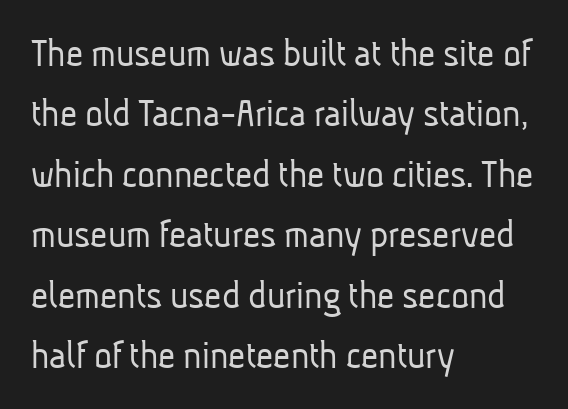
{"serif": "no", "bold": "no", "weight": "light", "width": "condensed", "stroke_contrast": "low", "x_height": "medium", "monospaced": "no", "underline": "no", "align": "left", "line_spacing": "normal", "line_spacing_ratio": 1.44, "letter_spacing": "normal", "letter_spacing_em": 0.0, "glyph_px": 42}
